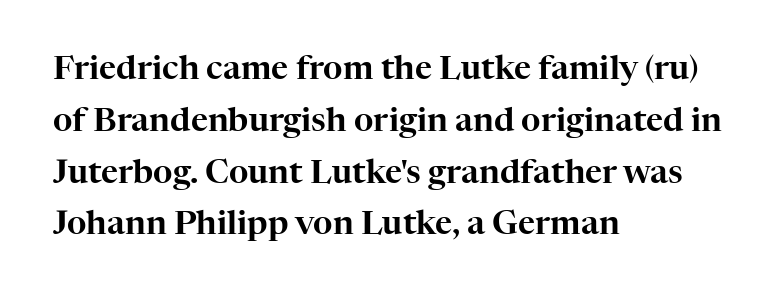
{"serif": "yes", "italic": "no", "width": "normal", "stroke_contrast": "high", "x_height": "medium", "monospaced": "no", "underline": "no", "align": "left", "line_spacing": "normal", "line_spacing_ratio": 1.57, "letter_spacing": "normal", "letter_spacing_em": 0.0, "glyph_px": 33}
